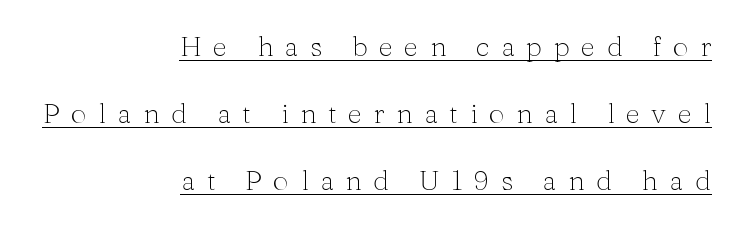
Q: Is the text bold? A: No.
Q: Is the text italic (slanted)? A: No, it is upright.
Q: Is the typeface a serif or a sans-serif typeface? A: Serif.
Q: Is the text underlined? A: Yes.
Q: How is the paragraph aligned? A: Right-aligned.
Q: Is the spacing between letters normal or unusually wide? A: Unusually wide.
Q: Is the spacing between lines tight, normal or loose? A: Loose.
Q: Width (condensed, normal, or wide)? A: Normal.
Q: Stroke contrast? A: Medium.
Q: x-height? A: Medium.
Q: Monospaced? A: No.
